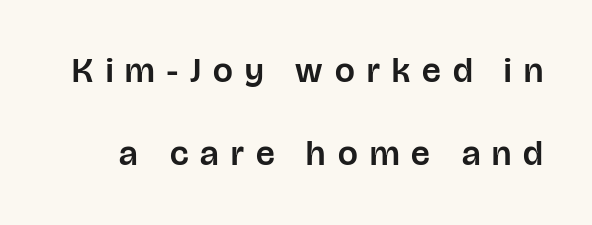
Q: Is the text italic (slanted)? A: No, it is upright.
Q: Is the typeface a serif or a sans-serif typeface? A: Sans-serif.
Q: Is the text underlined? A: No.
Q: Is the spacing between letters normal or unusually wide? A: Unusually wide.
Q: Is the spacing between lines tight, normal or loose? A: Loose.
Q: Width (condensed, normal, or wide)? A: Normal.
Q: Stroke contrast? A: Low.
Q: x-height? A: Large.
Q: Monospaced? A: No.
